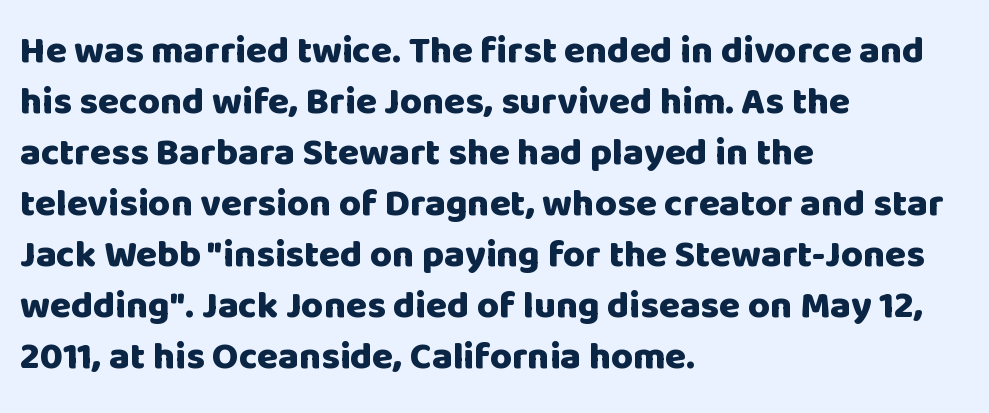
Default kerning and tracking; the words read as compact shapes. It's the straight-up-and-down kind of type. Decoration check: the copy has no underline. The vertical gap from one line to the next is medium. Strong, thick strokes mark this as bold type. To sum up the face: it is a sans, with no serifs.
